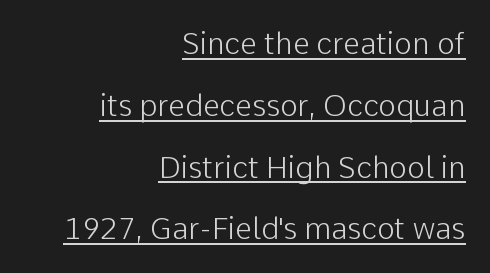
The image shows 30 px light sans-serif type, upright; set right-aligned, loose line spacing (2.06x), normal letter spacing, underlined; low stroke contrast and a medium x-height.
